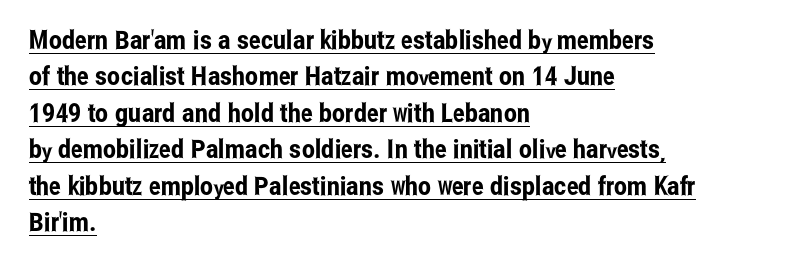
Descenders here cross a horizontal rule under the line. There is no visible air inserted between adjacent glyphs. Caption: multi-line text, flush left, ragged right. In terms of leading, this rendering sits right in the middle. Posture: vertical.
